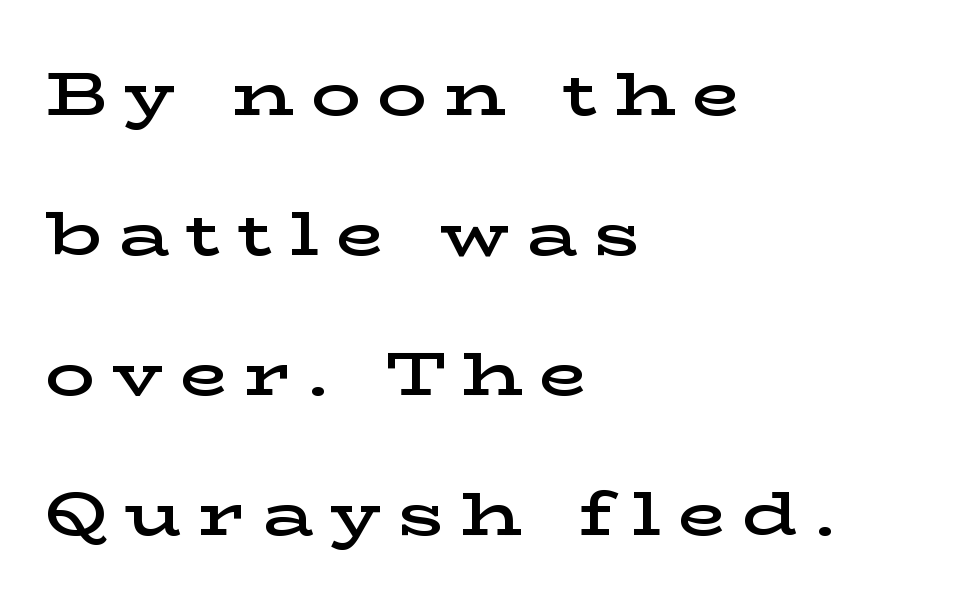
{"serif": "yes", "italic": "no", "bold": "semi", "weight": "semibold", "width": "wide", "stroke_contrast": "low", "x_height": "medium", "monospaced": "no", "underline": "no", "align": "left", "line_spacing": "loose", "line_spacing_ratio": 2.26, "letter_spacing": "wide", "letter_spacing_em": 0.27, "glyph_px": 62}
